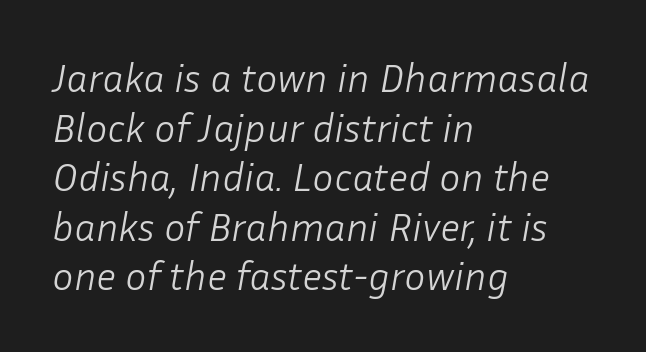
{"italic": "yes", "lean": "right", "slant_degrees": 10, "bold": "no", "weight": "light", "width": "normal", "stroke_contrast": "low", "x_height": "medium", "monospaced": "no", "underline": "no", "align": "left", "line_spacing_ratio": 1.24, "letter_spacing": "normal", "letter_spacing_em": 0.0, "glyph_px": 40}
